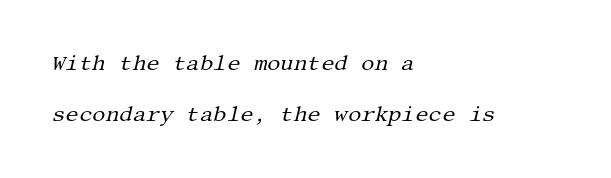
The image shows 21 px text type, italic (leaning right); set left-aligned, loose line spacing (2.41x), normal letter spacing, not underlined.
